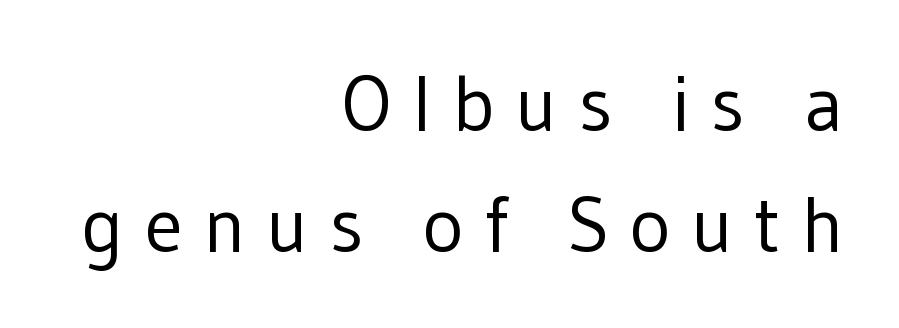
{"serif": "no", "italic": "no", "bold": "no", "weight": "regular", "width": "normal", "stroke_contrast": "low", "x_height": "medium", "monospaced": "no", "underline": "no", "align": "right", "line_spacing": "normal", "line_spacing_ratio": 1.55, "letter_spacing": "wide", "letter_spacing_em": 0.26, "glyph_px": 78}
